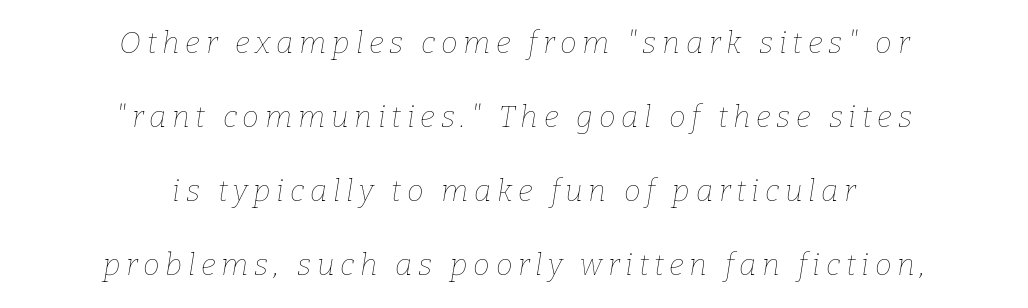
{"italic": "yes", "lean": "right", "slant_degrees": 9, "bold": "no", "weight": "thin", "width": "normal", "stroke_contrast": "low", "x_height": "medium", "monospaced": "no", "underline": "no", "align": "center", "line_spacing": "loose", "line_spacing_ratio": 2.47, "glyph_px": 30}
